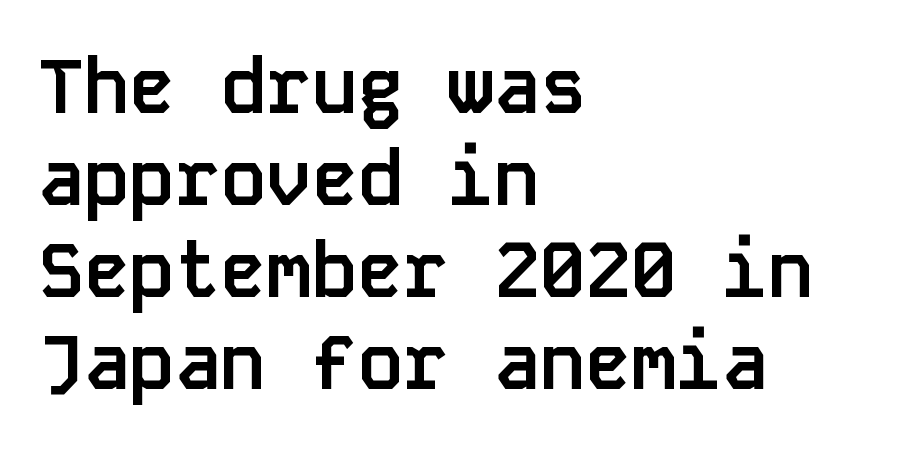
Q: Is the text bold? A: Yes.
Q: Is the text italic (slanted)? A: No, it is upright.
Q: Is the typeface a serif or a sans-serif typeface? A: Sans-serif.
Q: Is the text underlined? A: No.
Q: How is the paragraph aligned? A: Left-aligned.
Q: Is the spacing between letters normal or unusually wide? A: Normal.
Q: Width (condensed, normal, or wide)? A: Normal.
Q: Stroke contrast? A: Low.
Q: x-height? A: Large.
Q: Monospaced? A: Yes.
